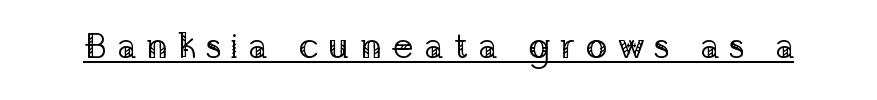
Note: serifs present on the glyphs. Italic: no, the glyphs are upright roman. The passage shown has open, widely tracked lettering throughout. The passage shown is underscored from start to finish. Character widths vary here, with narrow letters taking less room than wide ones. The characters are drawn with everyday or finer stroke widths.
